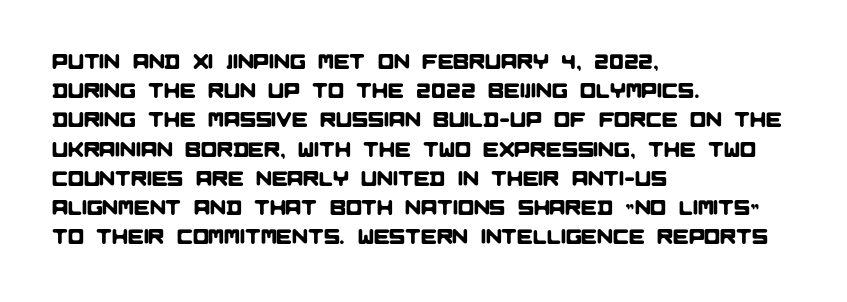
The gaps between neighbouring characters are ordinary and unremarkable. Compared with a centered layout, this one pins lines to the left instead. Decoration check: the copy has no underline. Baseline-to-baseline distance is the conventional proportion of letter height.
